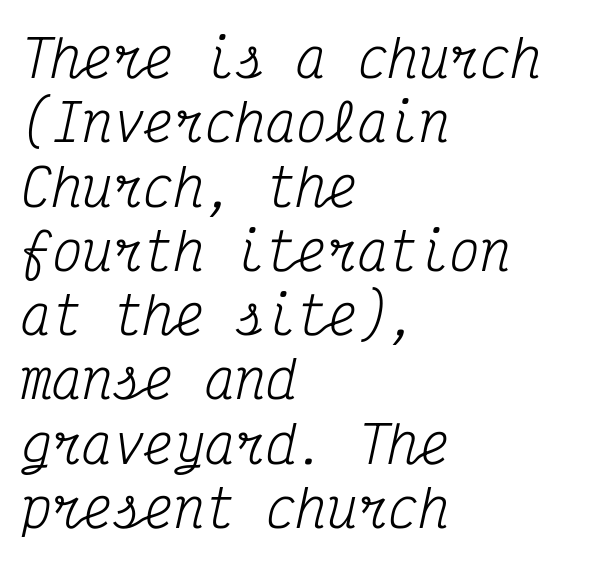
{"serif": "yes", "italic": "yes", "lean": "right", "slant_degrees": 12, "bold": "no", "weight": "regular", "width": "condensed", "stroke_contrast": "medium", "x_height": "medium", "monospaced": "yes", "underline": "no", "align": "left", "line_spacing": "normal", "line_spacing_ratio": 1.26, "letter_spacing": "normal", "letter_spacing_em": 0.0, "glyph_px": 51}
